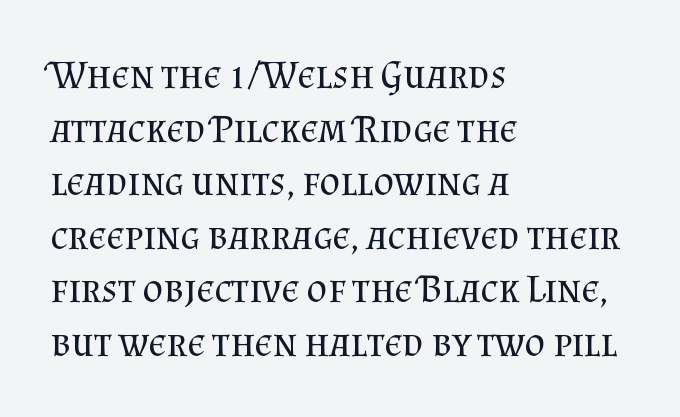
{"serif": "yes", "italic": "no", "bold": "no", "weight": "regular", "width": "normal", "stroke_contrast": "medium", "x_height": "small", "monospaced": "no", "underline": "no", "align": "left", "line_spacing": "normal", "line_spacing_ratio": 1.34, "letter_spacing": "normal", "letter_spacing_em": 0.0, "glyph_px": 40}
